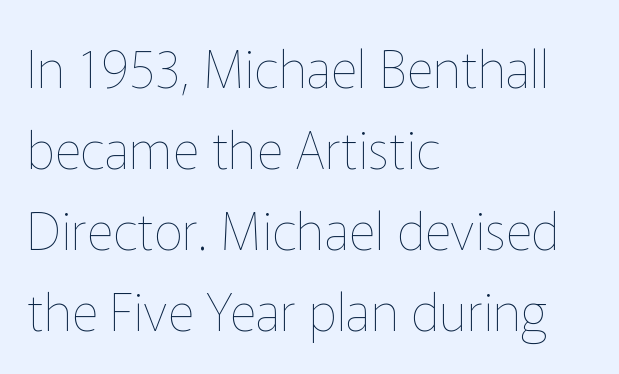
The image shows 52 px thin type, upright; set left-aligned, normal line spacing (1.56x), normal letter spacing, not underlined; low stroke contrast and a medium x-height.
